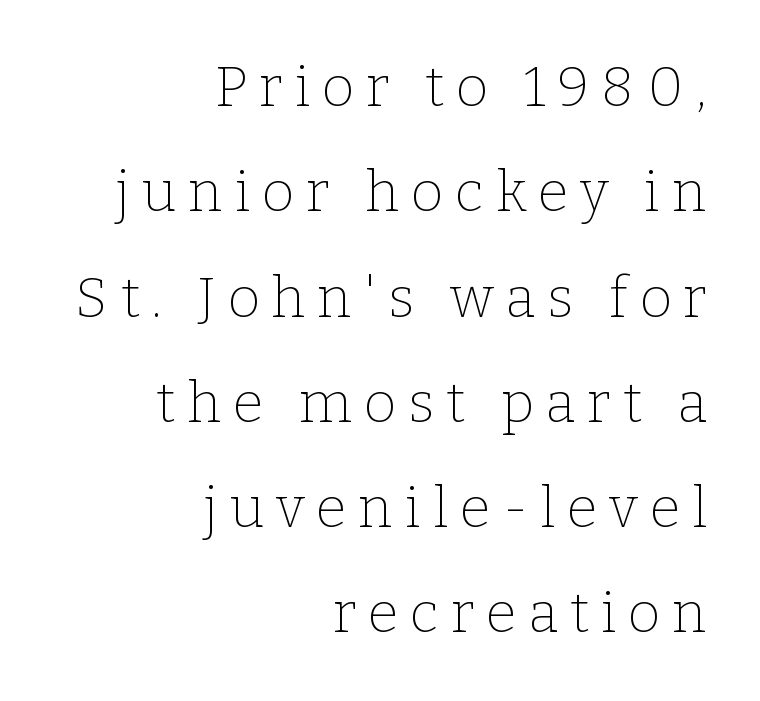
{"serif": "yes", "italic": "no", "bold": "no", "weight": "thin", "width": "normal", "stroke_contrast": "low", "x_height": "medium", "monospaced": "no", "underline": "no", "align": "right", "line_spacing_ratio": 1.88, "letter_spacing": "wide", "letter_spacing_em": 0.21, "glyph_px": 56}
